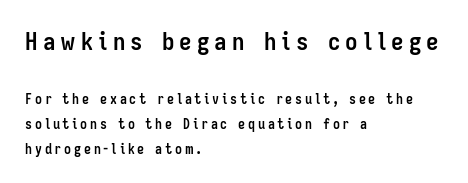
The image shows 25 px bold type, upright; set left-aligned, line spacing 1.79x, unusually wide letter spacing (+0.2 em), not underlined; the first (top) block is 1.79x larger.
